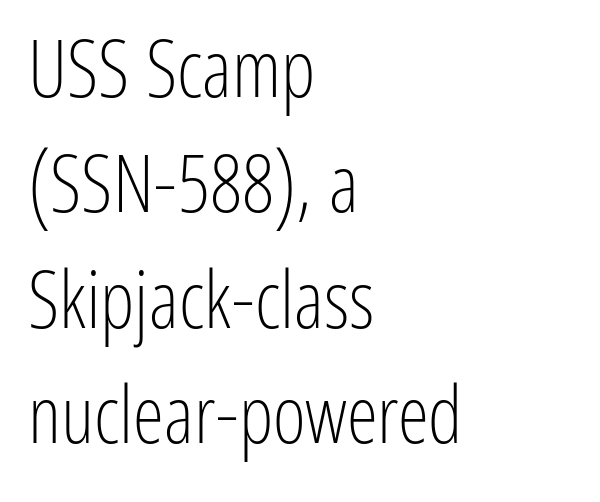
In terms of leading, this rendering sits right in the middle. A clean baseline with only descenders dipping below it. The face used here is proportionally spaced, like ordinary book or web type. Italic? Not at all — the glyphs are vertical. Every row of glyphs begins at an identical x-position on the left. Grotesque or geometric, the face here clearly has no serifs.
